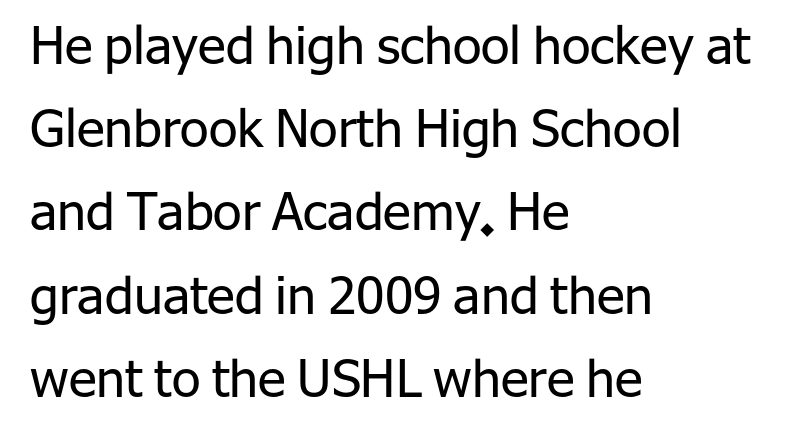
The image shows 52 px regular-weight sans-serif type, upright; set left-aligned, normal line spacing (1.6x), normal letter spacing, not underlined; low stroke contrast and a medium x-height.
